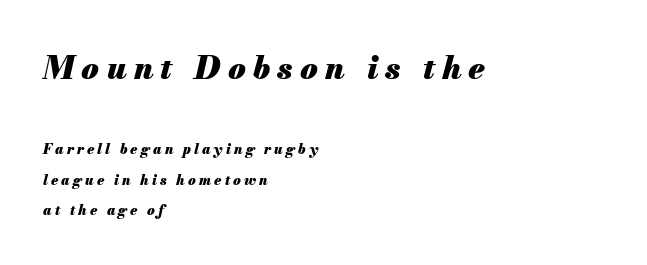
Q: Is the text bold? A: Yes.
Q: Is the text italic (slanted)? A: Yes, it leans right by about 13 degrees.
Q: Is the text underlined? A: No.
Q: How is the paragraph aligned? A: Left-aligned.
Q: Is the spacing between letters normal or unusually wide? A: Unusually wide.
Q: Is the spacing between lines tight, normal or loose? A: Loose.
Q: Which block of text is set in a larger size, the first (top) or the second (bottom)? A: The first (top) one.
Q: Width (condensed, normal, or wide)? A: Normal.
Q: Stroke contrast? A: Medium.
Q: x-height? A: Small.
Q: Monospaced? A: No.
